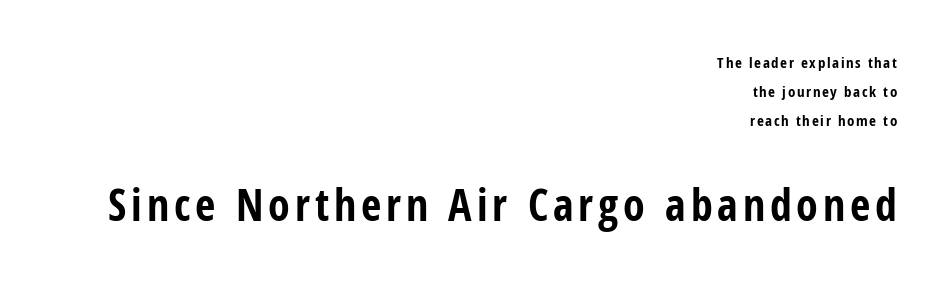
{"serif": "no", "italic": "no", "bold": "yes", "weight": "bold", "width": "condensed", "stroke_contrast": "low", "x_height": "medium", "monospaced": "no", "underline": "no", "align": "right", "line_spacing": "loose", "line_spacing_ratio": 1.93, "larger_block": "second", "size_ratio": 2.93, "glyph_px": 44}
